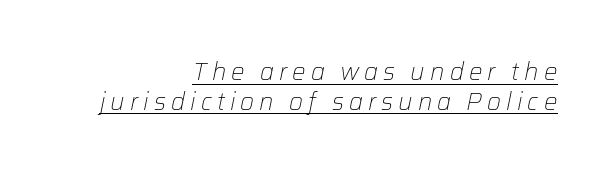
Heft: none added — not bold. Substantial extra tracking has been applied to these lines. There's an unmistakable incline to the writing here. Notice how a bar underscores the lettering throughout. Is the block centered? No — it sits flush against the right margin.
